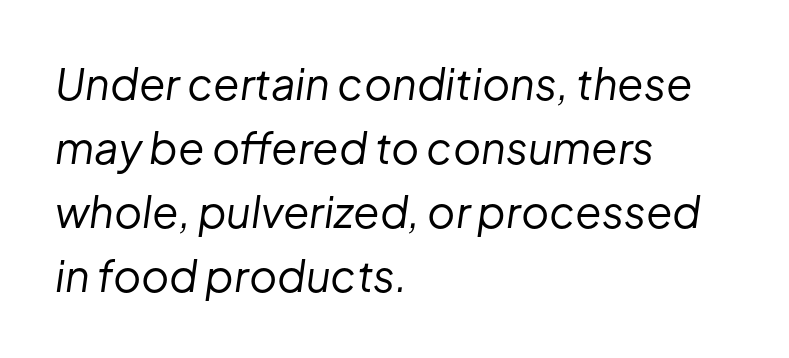
Q: Is the text bold? A: No.
Q: Is the text italic (slanted)? A: Yes, it leans right by about 8 degrees.
Q: Is the text underlined? A: No.
Q: How is the paragraph aligned? A: Left-aligned.
Q: Is the spacing between letters normal or unusually wide? A: Normal.
Q: Is the spacing between lines tight, normal or loose? A: Normal.
Q: Width (condensed, normal, or wide)? A: Normal.
Q: Stroke contrast? A: Low.
Q: x-height? A: Medium.
Q: Monospaced? A: No.
